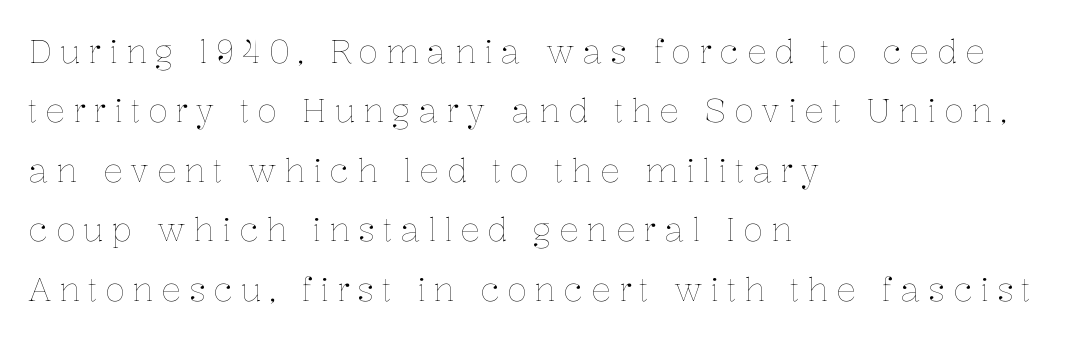
Q: Is the text bold? A: No.
Q: Is the text italic (slanted)? A: No, it is upright.
Q: Is the text underlined? A: No.
Q: How is the paragraph aligned? A: Left-aligned.
Q: Is the spacing between letters normal or unusually wide? A: Unusually wide.
Q: Width (condensed, normal, or wide)? A: Normal.
Q: Stroke contrast? A: Low.
Q: x-height? A: Medium.
Q: Monospaced? A: No.
